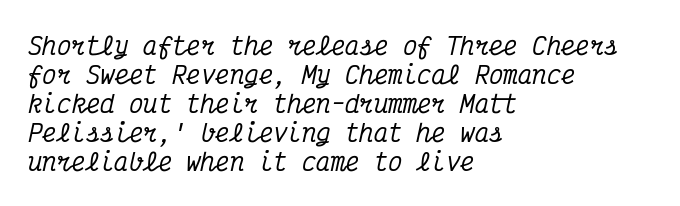
Q: Is the text italic (slanted)? A: Yes, it leans right by about 12 degrees.
Q: Is the text underlined? A: No.
Q: How is the paragraph aligned? A: Left-aligned.
Q: Is the spacing between letters normal or unusually wide? A: Normal.
